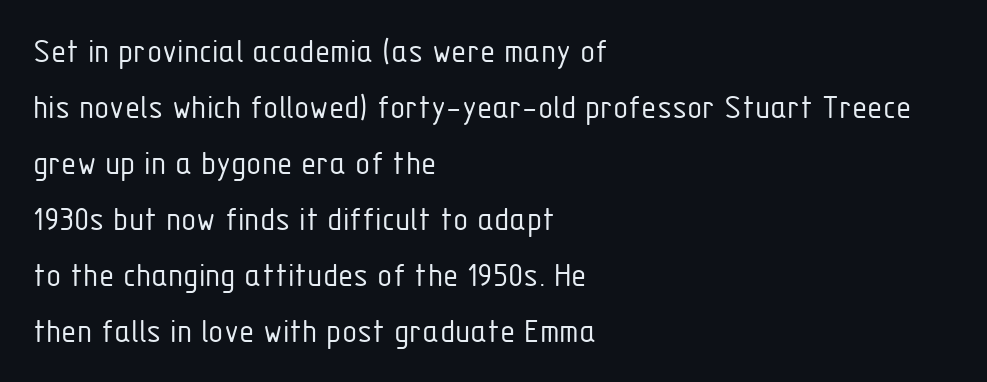
One-word summary of the alignment: left. A clean baseline with only descenders dipping below it. Inter-character spacing is left at the font's built-in metrics. Is there much room between lines? A standard amount, neither cramped nor airy. A typesetter would call this proportional, since set widths differ per character.
